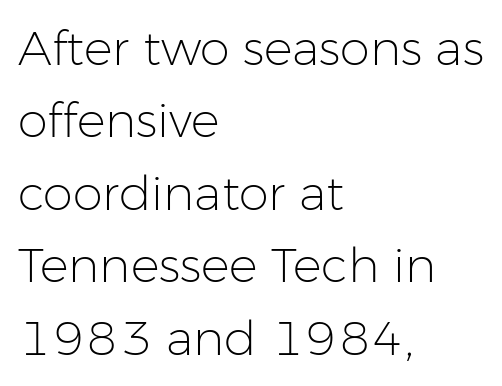
Q: Is the text bold? A: No.
Q: Is the text italic (slanted)? A: No, it is upright.
Q: Is the typeface a serif or a sans-serif typeface? A: Sans-serif.
Q: Is the text underlined? A: No.
Q: How is the paragraph aligned? A: Left-aligned.
Q: Is the spacing between letters normal or unusually wide? A: Normal.
Q: Is the spacing between lines tight, normal or loose? A: Normal.
Q: Width (condensed, normal, or wide)? A: Normal.
Q: Stroke contrast? A: Low.
Q: x-height? A: Medium.
Q: Monospaced? A: No.
